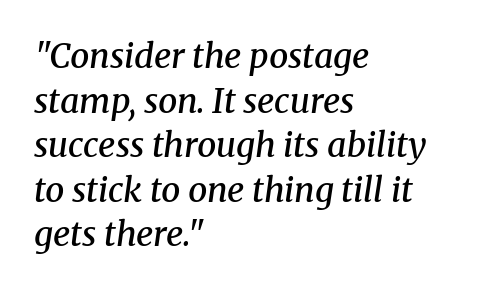
{"serif": "yes", "italic": "yes", "lean": "right", "slant_degrees": 8, "bold": "semi", "weight": "semibold", "width": "normal", "stroke_contrast": "medium", "x_height": "medium", "monospaced": "no", "underline": "no", "align": "left", "line_spacing": "normal", "line_spacing_ratio": 1.31, "letter_spacing": "normal", "letter_spacing_em": 0.0, "glyph_px": 34}
